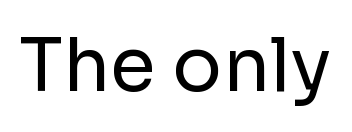
{"serif": "no", "italic": "no", "bold": "no", "weight": "regular", "width": "normal", "stroke_contrast": "low", "x_height": "medium", "monospaced": "no", "underline": "no", "letter_spacing": "normal", "letter_spacing_em": 0.0, "glyph_px": 74}
